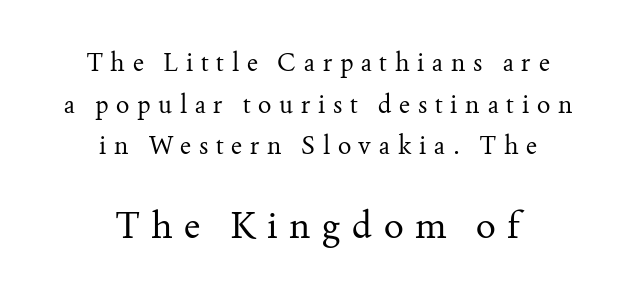
{"serif": "yes", "italic": "no", "bold": "no", "weight": "regular", "width": "normal", "stroke_contrast": "medium", "x_height": "small", "monospaced": "no", "underline": "no", "align": "center", "line_spacing": "normal", "line_spacing_ratio": 1.67, "letter_spacing": "wide", "letter_spacing_em": 0.31, "larger_block": "second", "size_ratio": 1.48, "glyph_px": 37}
